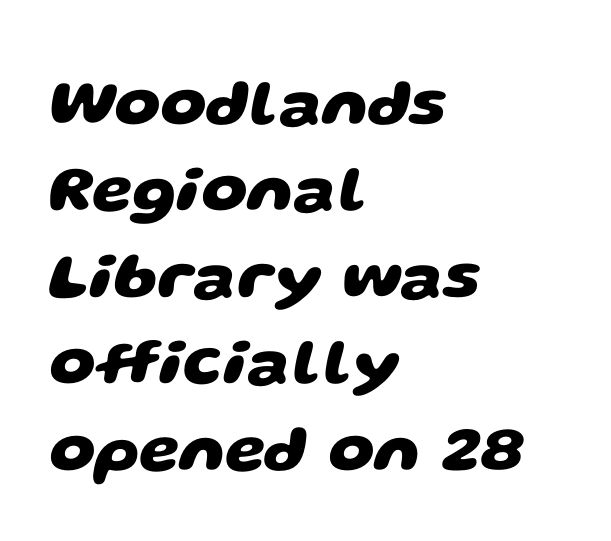
The image shows 65 px heavy, wide sans-serif type; set left-aligned, normal line spacing (1.33x), normal letter spacing, not underlined; low stroke contrast and a large x-height.
